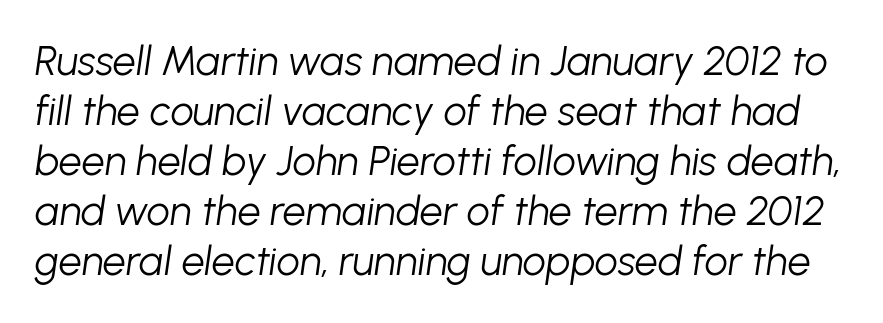
Slanted lettering throughout. Unmarked baselines from the first word to the last. This sample has the flowing, uneven cadence of proportional lettering. No chunkiness to these letters — they're not bold.
